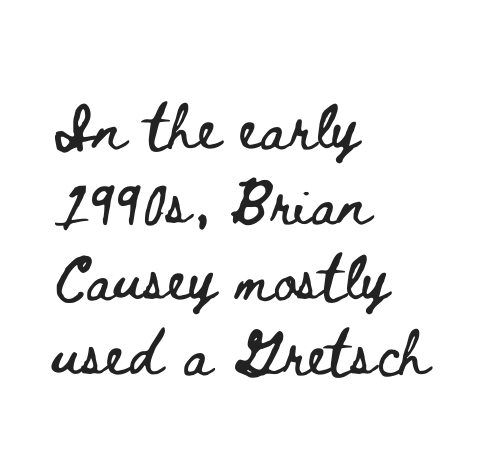
The image shows 58 px wide type; set left-aligned, normal line spacing (1.3x), normal letter spacing, not underlined; low stroke contrast and a small x-height.
